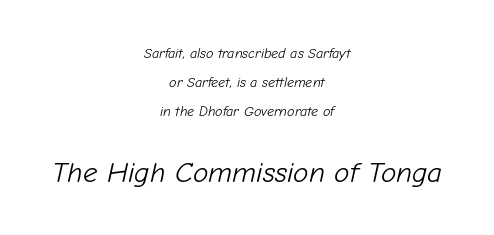
The image shows 29 px light type, italic (leaning right); set centered, loose line spacing (2.06x), normal letter spacing, not underlined; the second (bottom) block is 2.07x larger; low stroke contrast and a medium x-height.
